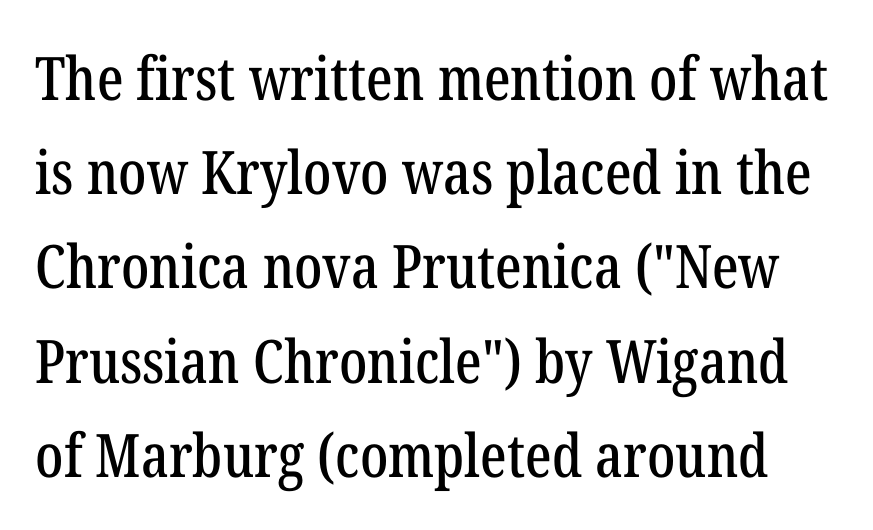
The image shows 60 px condensed serif type, upright; set normal line spacing (1.57x), normal letter spacing, not underlined; low stroke contrast and a medium x-height.
